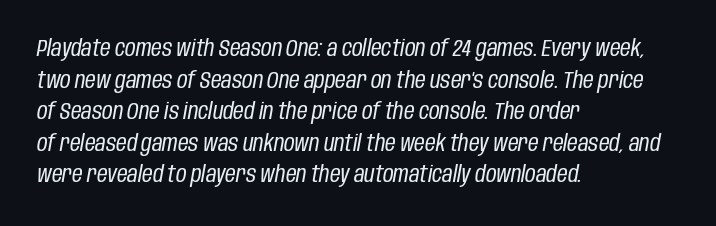
The type is set solid horizontally, with unmodified tracking. These glyphs show unthickened strokes, regular width or finer. Anything drawn beneath the words? Only blank space. Successive baselines arrive at the customary interval. The lines in this sample share a left origin and differ only in where they stop. This sample uses an oblique cut, with every glyph tilted off the vertical.
